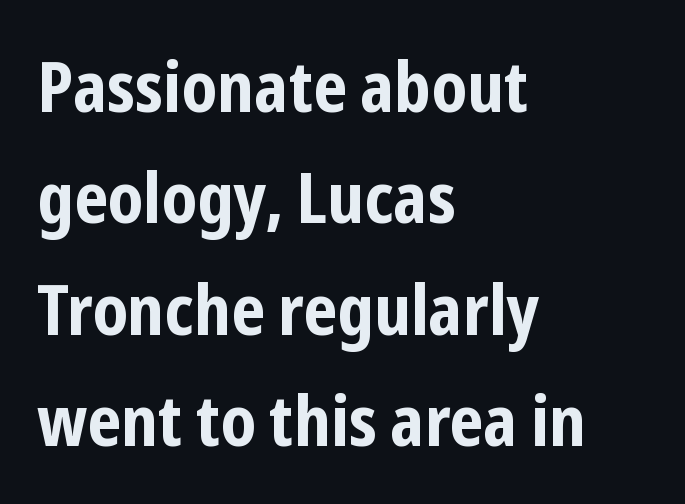
Q: Is the text bold? A: Yes.
Q: Is the text italic (slanted)? A: No, it is upright.
Q: Is the typeface a serif or a sans-serif typeface? A: Sans-serif.
Q: Is the text underlined? A: No.
Q: How is the paragraph aligned? A: Left-aligned.
Q: Is the spacing between letters normal or unusually wide? A: Normal.
Q: Is the spacing between lines tight, normal or loose? A: Normal.
Q: Width (condensed, normal, or wide)? A: Condensed.
Q: Stroke contrast? A: Low.
Q: x-height? A: Medium.
Q: Monospaced? A: No.
